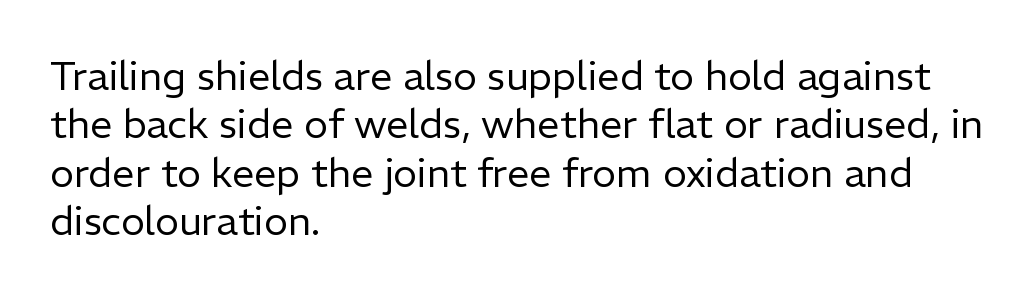
The specimen omits any rule beneath the text block's lines. Quick note: not italic, upright. Teacher's note: observe the even left margin — that is flush-left alignment. You can tell from the bare stems that sans-serif type was used. Character widths vary here, with narrow letters taking less room than wide ones.
